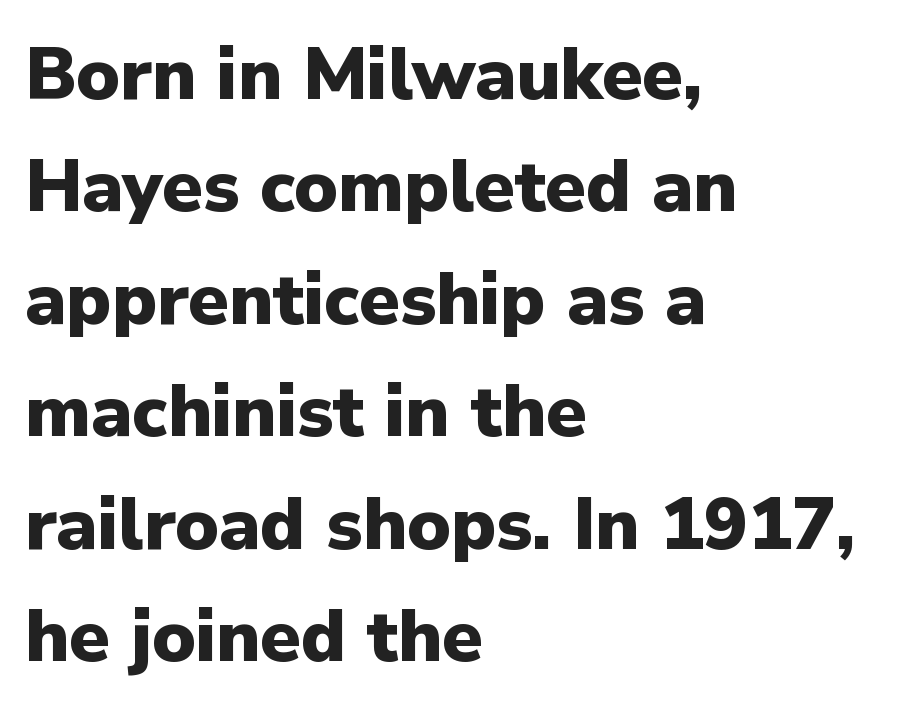
The image shows 73 px heavy sans-serif type, upright; set left-aligned, normal line spacing (1.54x), normal letter spacing, not underlined; low stroke contrast and a medium x-height.
